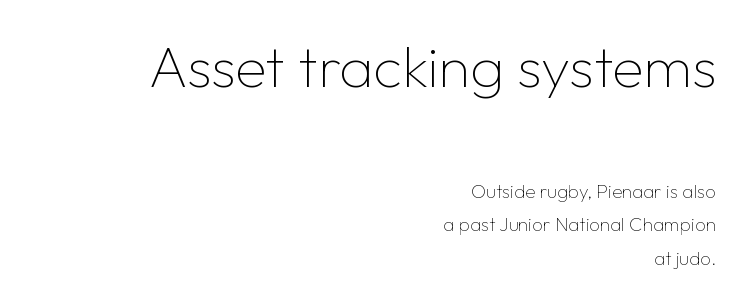
The image shows 58 px thin sans-serif type, upright; set right-aligned, line spacing 1.78x, normal letter spacing, not underlined; the first (top) block is 3.05x larger; low stroke contrast and a medium x-height.
